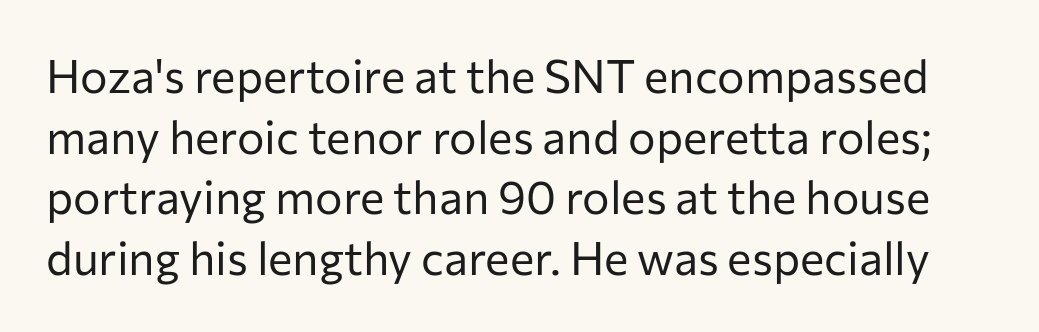
Is this a fixed-width face? No — the glyphs have proportional, varying widths. These lines sit exactly where default settings would place them. I'd call this a sans setting — the letters go barefoot. Students, note that the glyphs here touch the page at normal intervals. The font is comparable to plain body text, perhaps lighter.
